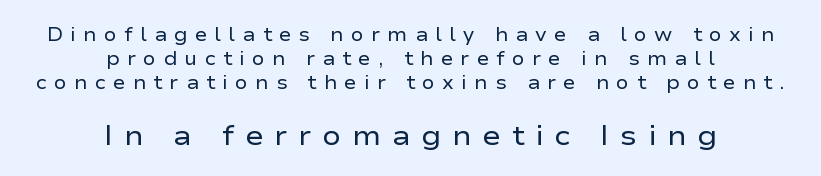
Of the two passages, the one underneath uses the larger point size. Descenders hang freely into open space. The rendering shows plain stroke endings on the letterforms — a sans-serif design. The face used here is proportionally spaced, like ordinary book or web type.
